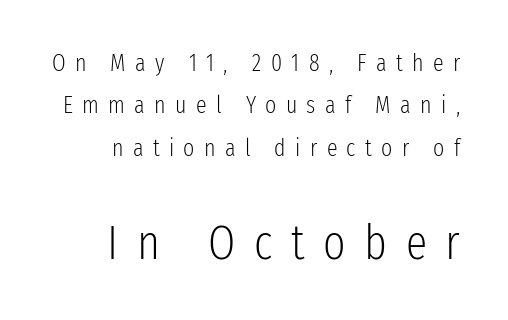
Q: Is the text bold? A: No.
Q: Is the text italic (slanted)? A: No, it is upright.
Q: Is the typeface a serif or a sans-serif typeface? A: Sans-serif.
Q: Is the text underlined? A: No.
Q: Is the spacing between letters normal or unusually wide? A: Unusually wide.
Q: Which block of text is set in a larger size, the first (top) or the second (bottom)? A: The second (bottom) one.
Q: Width (condensed, normal, or wide)? A: Condensed.
Q: Stroke contrast? A: Low.
Q: x-height? A: Medium.
Q: Monospaced? A: No.
